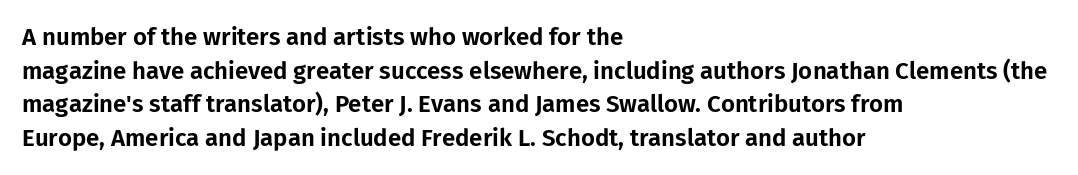
{"italic": "no", "underline": "no", "align": "left", "line_spacing": "normal", "line_spacing_ratio": 1.4, "letter_spacing": "normal", "letter_spacing_em": 0.0, "glyph_px": 24}
